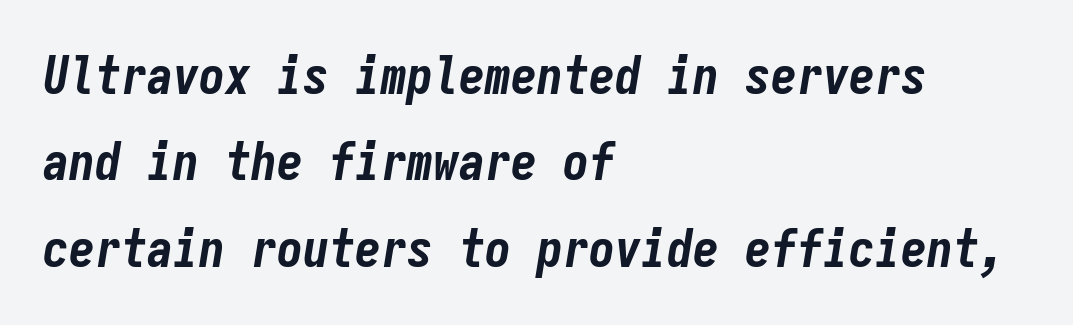
Strokes here are thick enough to call this a true bold. Letters rest on an invisible, unmarked baseline. Slanted lettering throughout. A classic flush-left, rag-right setting is used for this passage.
